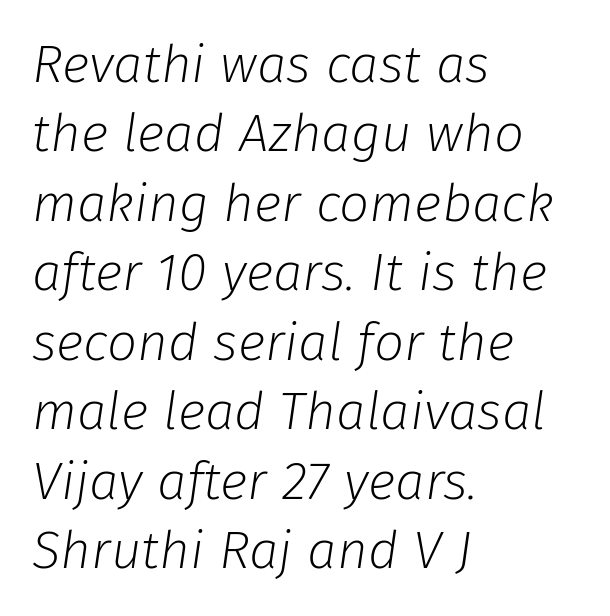
The face used here is rendered with its standard letterfit. Typeset ragged right — the left edge is the straight one. This block has exactly the height ordinary leading produces. Slanted lettering throughout.
